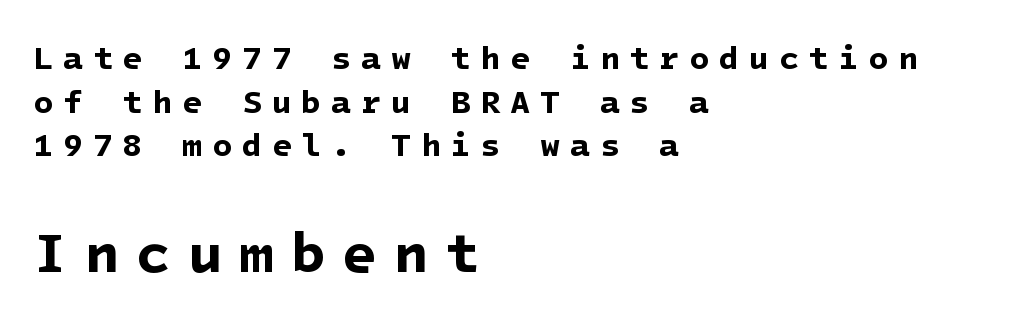
{"serif": "no", "bold": "yes", "weight": "bold", "width": "normal", "stroke_contrast": "low", "x_height": "medium", "underline": "no", "align": "left", "line_spacing": "normal", "line_spacing_ratio": 1.32, "letter_spacing": "wide", "letter_spacing_em": 0.29, "larger_block": "second", "size_ratio": 1.73, "glyph_px": 57}
